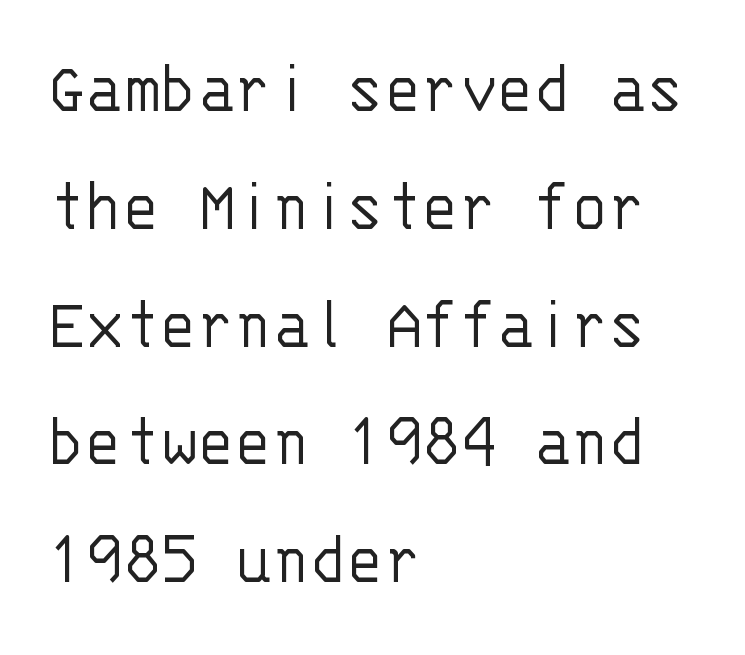
Q: Is the text bold? A: No.
Q: Is the text italic (slanted)? A: No, it is upright.
Q: Is the typeface a serif or a sans-serif typeface? A: Sans-serif.
Q: Is the text underlined? A: No.
Q: How is the paragraph aligned? A: Left-aligned.
Q: Is the spacing between letters normal or unusually wide? A: Normal.
Q: Is the spacing between lines tight, normal or loose? A: Normal.
Q: Width (condensed, normal, or wide)? A: Normal.
Q: Stroke contrast? A: Low.
Q: x-height? A: Large.
Q: Monospaced? A: Yes.
